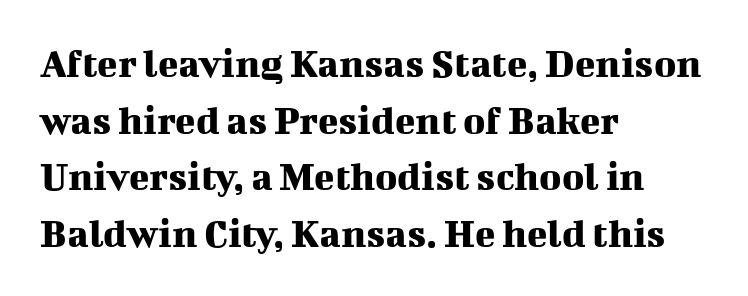
Q: Is the text italic (slanted)? A: No, it is upright.
Q: Is the typeface a serif or a sans-serif typeface? A: Serif.
Q: Is the text underlined? A: No.
Q: How is the paragraph aligned? A: Left-aligned.
Q: Is the spacing between letters normal or unusually wide? A: Normal.
Q: Is the spacing between lines tight, normal or loose? A: Normal.
Q: Width (condensed, normal, or wide)? A: Normal.
Q: Stroke contrast? A: Medium.
Q: x-height? A: Medium.
Q: Monospaced? A: No.
